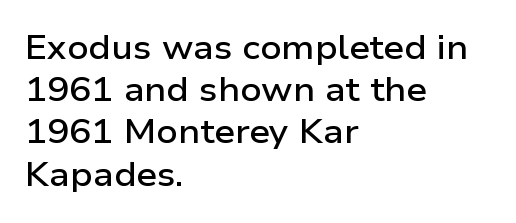
{"serif": "no", "italic": "no", "bold": "semi", "weight": "semibold", "width": "wide", "stroke_contrast": "low", "x_height": "medium", "monospaced": "no", "underline": "no", "align": "left", "line_spacing": "normal", "line_spacing_ratio": 1.28, "letter_spacing": "normal", "letter_spacing_em": 0.0, "glyph_px": 33}
